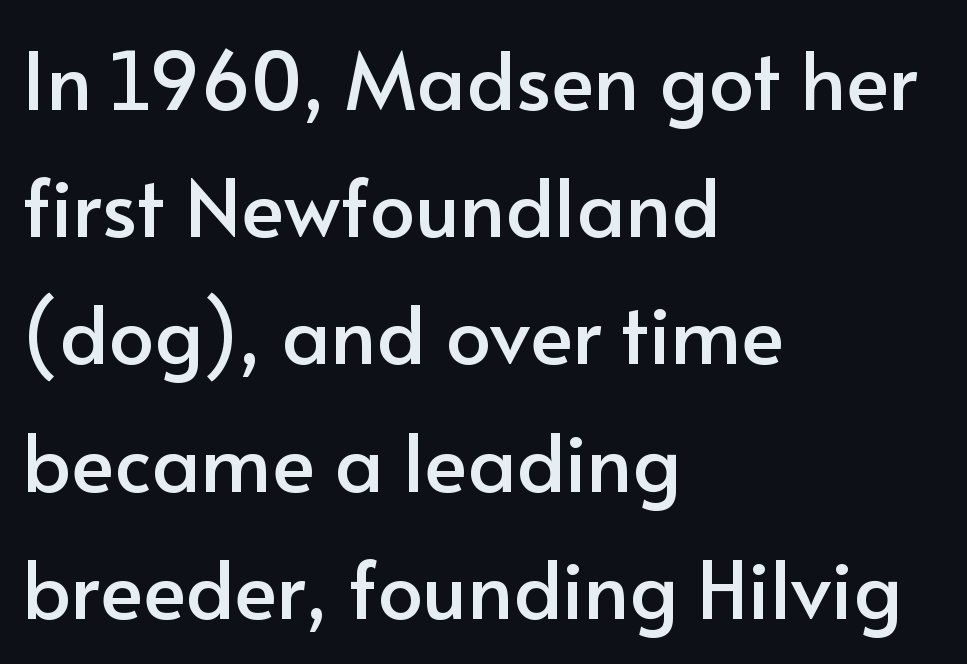
The image shows 80 px sans-serif type, upright; set left-aligned, normal line spacing (1.59x), normal letter spacing, not underlined; low stroke contrast and a small x-height.
